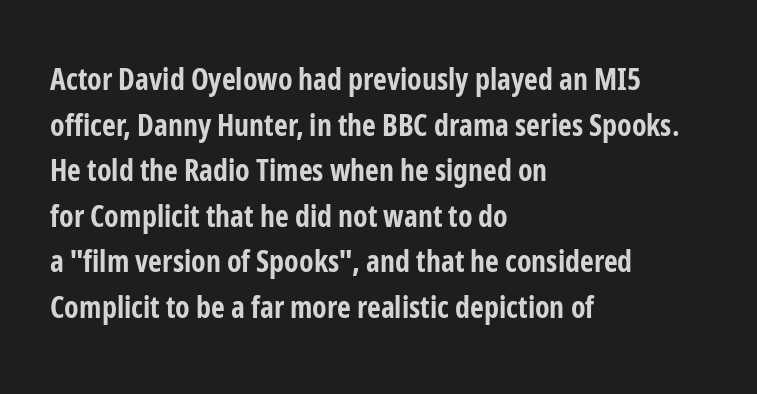
Q: Is the text bold? A: Yes.
Q: Is the text italic (slanted)? A: No, it is upright.
Q: Is the typeface a serif or a sans-serif typeface? A: Sans-serif.
Q: Is the text underlined? A: No.
Q: How is the paragraph aligned? A: Left-aligned.
Q: Is the spacing between letters normal or unusually wide? A: Normal.
Q: Is the spacing between lines tight, normal or loose? A: Normal.
Q: Width (condensed, normal, or wide)? A: Condensed.
Q: Stroke contrast? A: Low.
Q: x-height? A: Medium.
Q: Monospaced? A: No.
